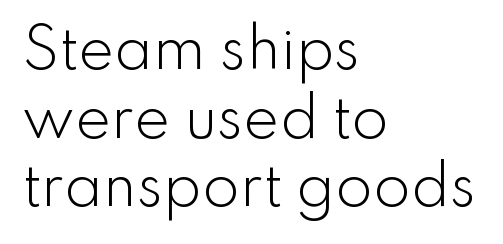
Q: Is the text bold? A: No.
Q: Is the text italic (slanted)? A: No, it is upright.
Q: Is the typeface a serif or a sans-serif typeface? A: Sans-serif.
Q: Is the text underlined? A: No.
Q: How is the paragraph aligned? A: Left-aligned.
Q: Is the spacing between letters normal or unusually wide? A: Normal.
Q: Is the spacing between lines tight, normal or loose? A: Normal.
Q: Width (condensed, normal, or wide)? A: Normal.
Q: Stroke contrast? A: Low.
Q: x-height? A: Small.
Q: Monospaced? A: No.
